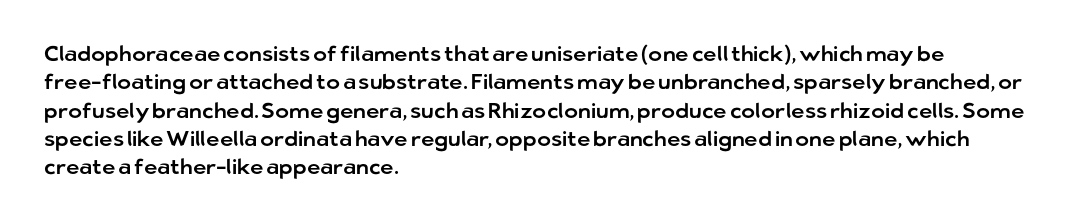
The image shows 21 px text type, upright; set left-aligned, normal line spacing (1.35x), normal letter spacing, not underlined.
